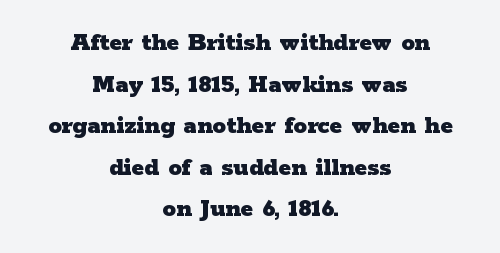
No word sits above an underline. Characters follow at the spacing the type designer built in. What weight is shown? A full bold with thick strokes. Notice how descenders clear the ascenders below comfortably — that's standard leading. Short and long lines alike share a common midpoint. Upright lettering throughout.
